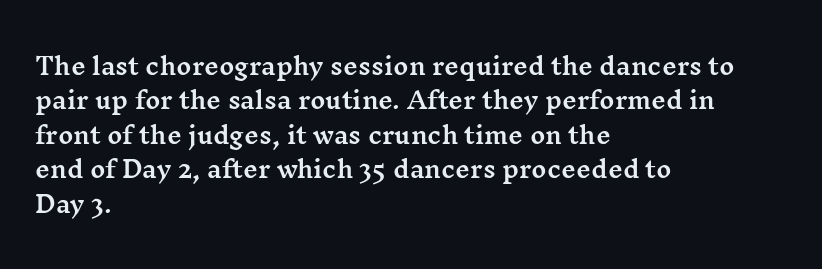
The image shows 23 px text type, upright; set left-aligned, normal line spacing (1.5x), normal letter spacing, not underlined.
